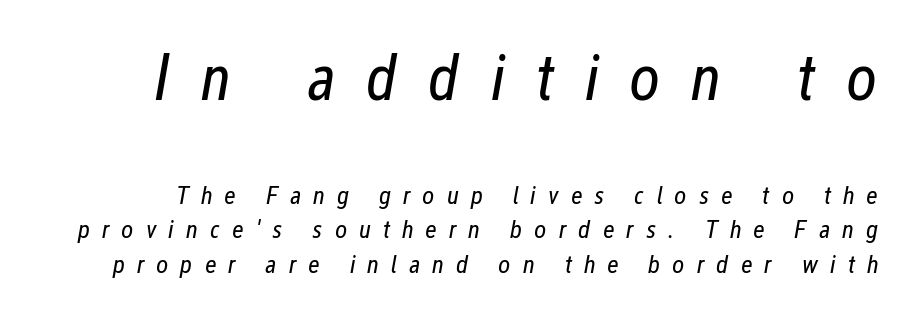
The image shows 66 px regular-weight, condensed type, italic (leaning right); set normal line spacing (1.33x), unusually wide letter spacing (+0.46 em), not underlined; the first (top) block is 2.54x larger; low stroke contrast and a medium x-height.
